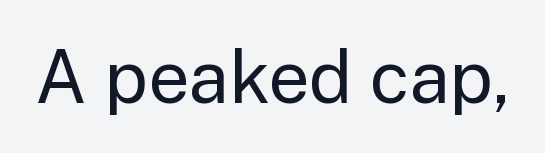
{"serif": "no", "italic": "no", "bold": "no", "weight": "regular", "width": "normal", "stroke_contrast": "low", "x_height": "medium", "monospaced": "no", "underline": "no", "letter_spacing": "normal", "letter_spacing_em": 0.0, "glyph_px": 73}
